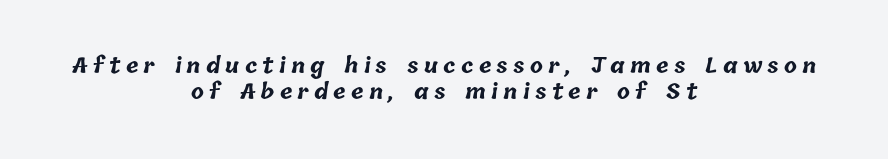
The image shows 21 px bold type; set centered, line spacing 1.24x, unusually wide letter spacing (+0.25 em), not underlined.
